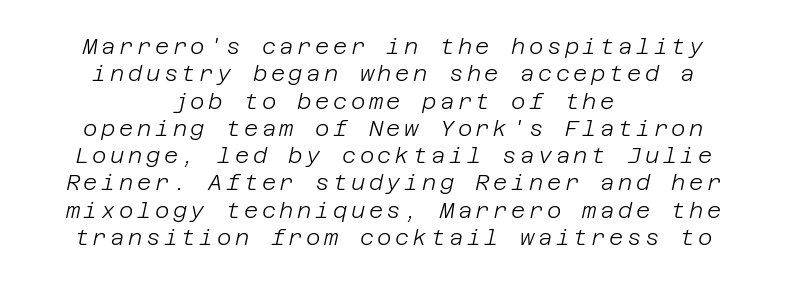
{"italic": "yes", "lean": "right", "slant_degrees": 12, "bold": "no", "underline": "no", "align": "center", "line_spacing_ratio": 1.24, "glyph_px": 22}
